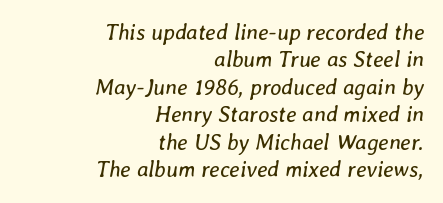
Q: Is the text bold? A: No.
Q: Is the text italic (slanted)? A: Yes, it leans right by about 8 degrees.
Q: Is the text underlined? A: No.
Q: How is the paragraph aligned? A: Right-aligned.
Q: Is the spacing between letters normal or unusually wide? A: Normal.
Q: Is the spacing between lines tight, normal or loose? A: Normal.
